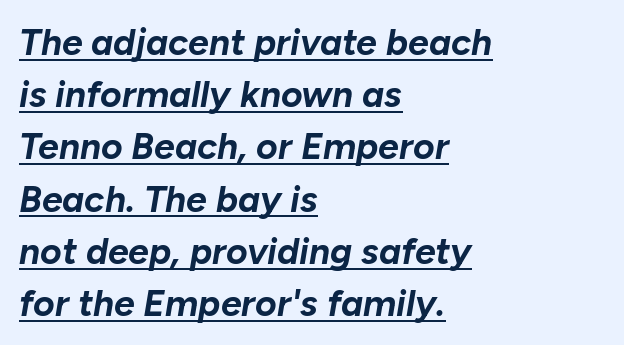
Notice how descenders clear the ascenders below comfortably — that's standard leading. Glance below the letters and you will spot a drawn line. This sample uses an oblique cut, with every glyph tilted off the vertical. The rendering uses natural spacing where letterforms have individual widths. Typeset ragged right — the left edge is the straight one.
